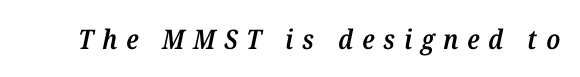
{"italic": "yes", "lean": "right", "slant_degrees": 12, "bold": "semi", "underline": "no", "letter_spacing": "wide", "letter_spacing_em": 0.33, "glyph_px": 27}
